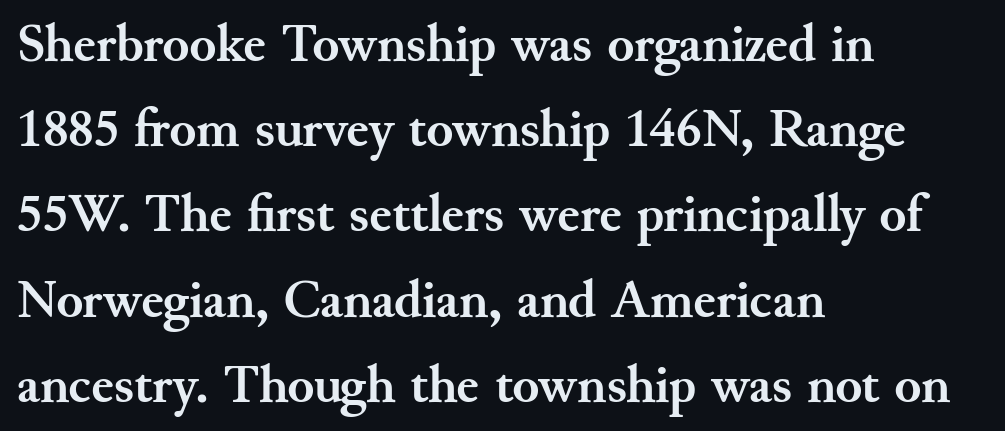
{"serif": "yes", "italic": "no", "bold": "yes", "weight": "semibold", "width": "normal", "stroke_contrast": "medium", "x_height": "small", "monospaced": "no", "underline": "no", "align": "left", "line_spacing": "normal", "line_spacing_ratio": 1.55, "letter_spacing": "normal", "letter_spacing_em": 0.0, "glyph_px": 55}
